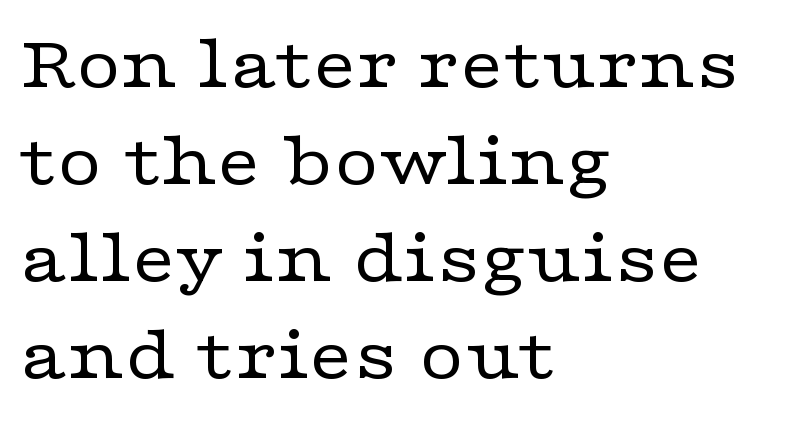
The rendering uses a moderate line-height, typical for paragraphs. This is serif lettering, the kind often seen in printed books. The text block is weighted toward the left margin, trailing off unevenly rightward. Stem width sits at or under what a default text font uses. The face used here is proportionally spaced, like ordinary book or web type.
